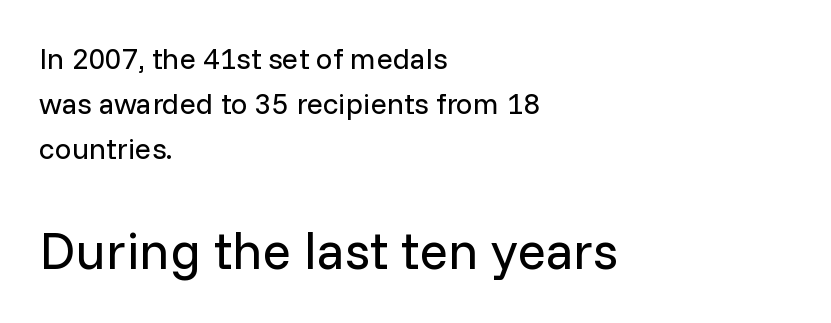
The image shows 53 px regular-weight sans-serif type, upright; set left-aligned, normal line spacing (1.5x), normal letter spacing, not underlined; the second (bottom) block is 1.77x larger; low stroke contrast and a medium x-height.
